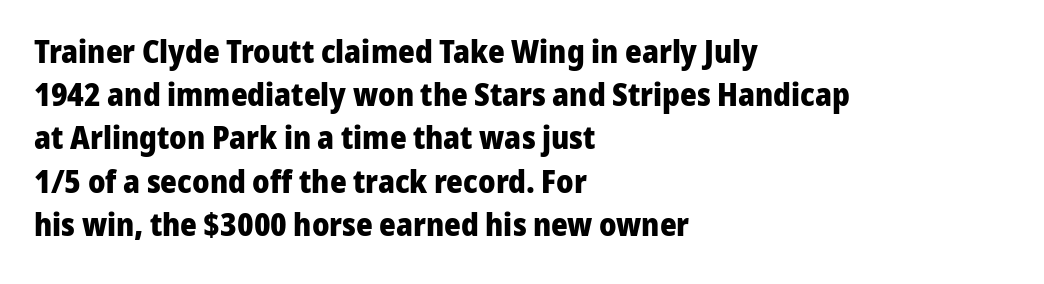
{"serif": "no", "italic": "no", "bold": "yes", "weight": "heavy", "width": "normal", "stroke_contrast": "low", "x_height": "medium", "monospaced": "no", "underline": "no", "align": "left", "line_spacing": "normal", "line_spacing_ratio": 1.35, "letter_spacing": "normal", "letter_spacing_em": 0.0, "glyph_px": 32}
